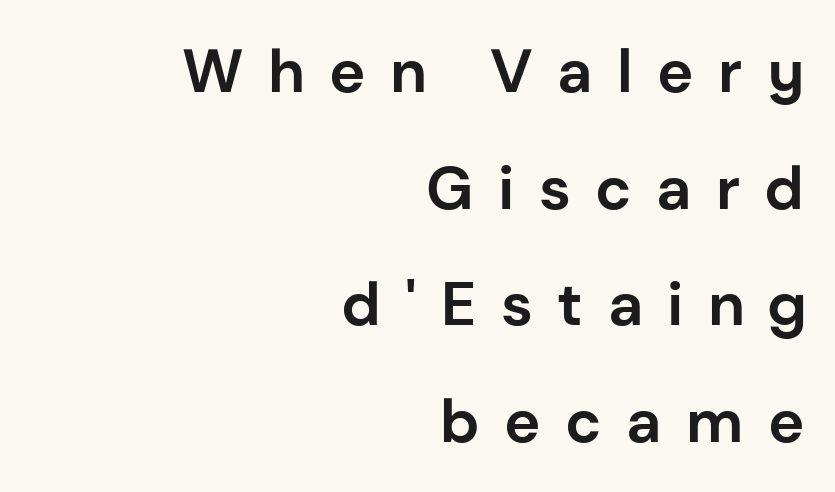
Is this a sans? Yes — the strokes have no serifs. These lines are set flush right with a ragged left edge. Rule under the text: the space is simply empty. A typesetter would mark this as roman, not italic.
